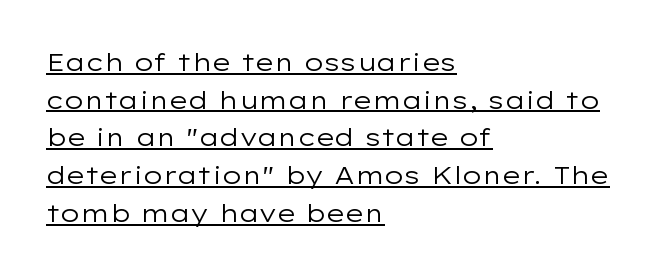
{"italic": "no", "bold": "no", "underline": "yes", "align": "left", "line_spacing": "normal", "line_spacing_ratio": 1.51, "letter_spacing": "normal", "letter_spacing_em": 0.0, "glyph_px": 25}
